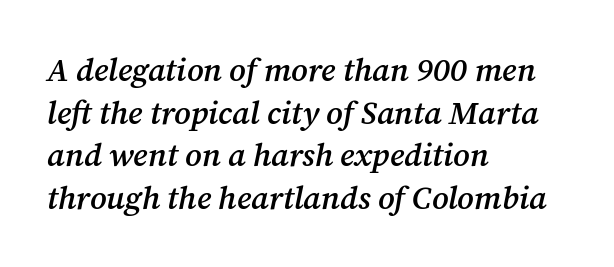
The image shows 32 px semibold serif type, italic (leaning right); set left-aligned, normal line spacing (1.33x), normal letter spacing, not underlined; medium stroke contrast and a medium x-height.
